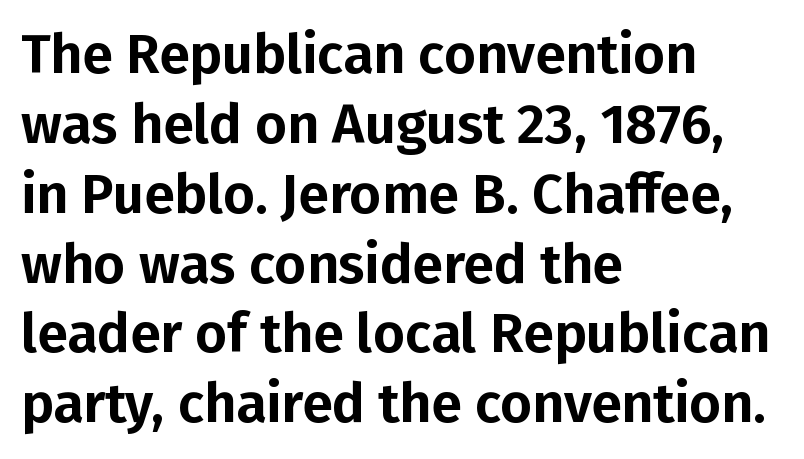
The image shows 55 px sans-serif type, upright; set left-aligned, normal line spacing (1.27x), normal letter spacing, not underlined; low stroke contrast and a medium x-height.
